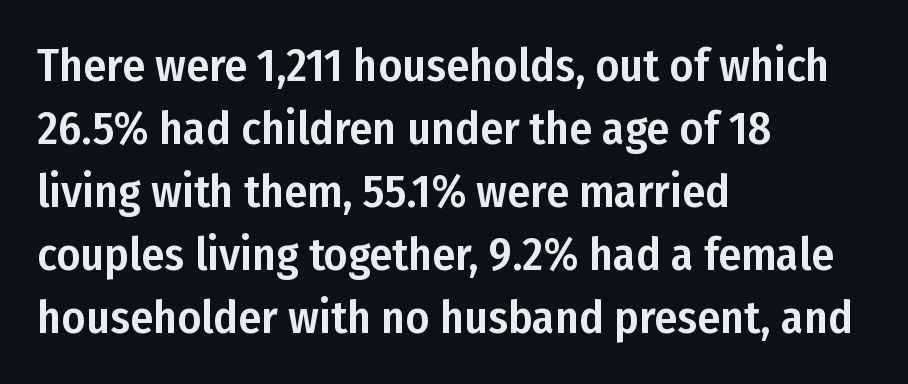
The image shows 46 px condensed sans-serif type, upright; set left-aligned, normal line spacing (1.37x), normal letter spacing, not underlined; low stroke contrast and a medium x-height.
